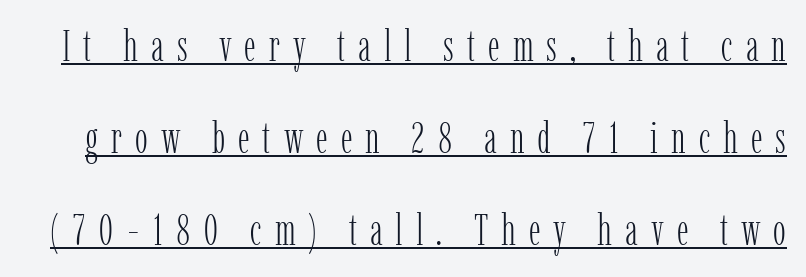
Q: Is the text bold? A: No.
Q: Is the text italic (slanted)? A: No, it is upright.
Q: Is the typeface a serif or a sans-serif typeface? A: Serif.
Q: Is the text underlined? A: Yes.
Q: Is the spacing between letters normal or unusually wide? A: Unusually wide.
Q: Is the spacing between lines tight, normal or loose? A: Loose.
Q: Width (condensed, normal, or wide)? A: Condensed.
Q: Stroke contrast? A: Low.
Q: x-height? A: Medium.
Q: Monospaced? A: No.
